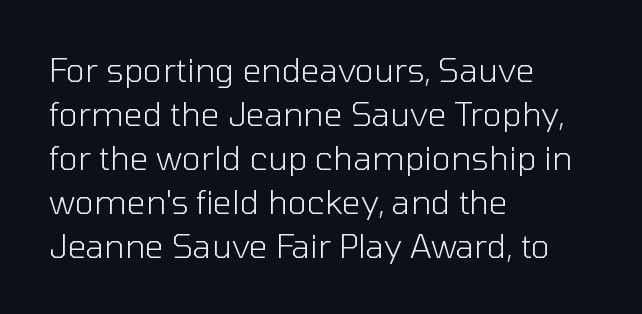
Q: Is the text bold? A: No.
Q: Is the text italic (slanted)? A: No, it is upright.
Q: Is the typeface a serif or a sans-serif typeface? A: Sans-serif.
Q: Is the text underlined? A: No.
Q: How is the paragraph aligned? A: Left-aligned.
Q: Is the spacing between letters normal or unusually wide? A: Normal.
Q: Is the spacing between lines tight, normal or loose? A: Normal.
Q: Width (condensed, normal, or wide)? A: Normal.
Q: Stroke contrast? A: Low.
Q: x-height? A: Medium.
Q: Monospaced? A: No.
